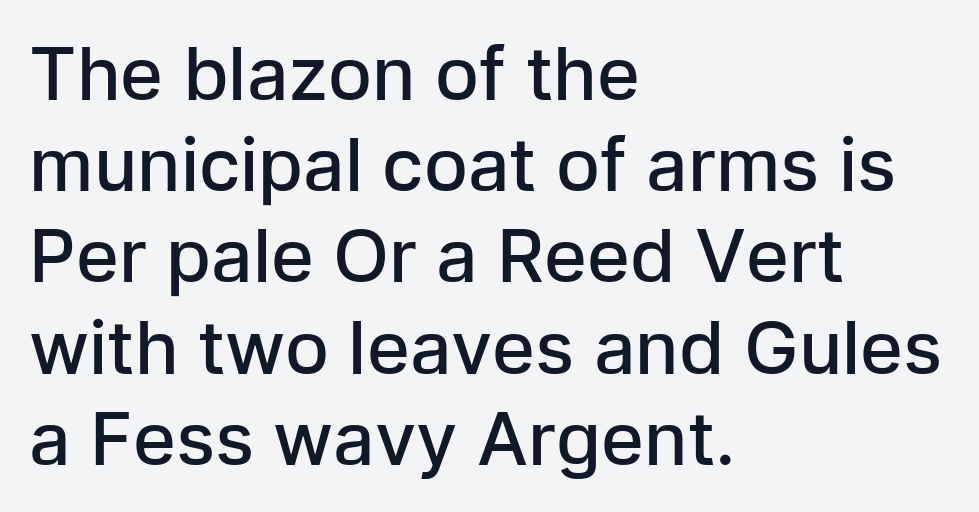
{"serif": "no", "italic": "no", "bold": "semi", "weight": "semibold", "width": "normal", "stroke_contrast": "low", "x_height": "medium", "monospaced": "no", "underline": "no", "align": "left", "line_spacing": "normal", "line_spacing_ratio": 1.25, "letter_spacing": "normal", "letter_spacing_em": 0.0, "glyph_px": 73}
